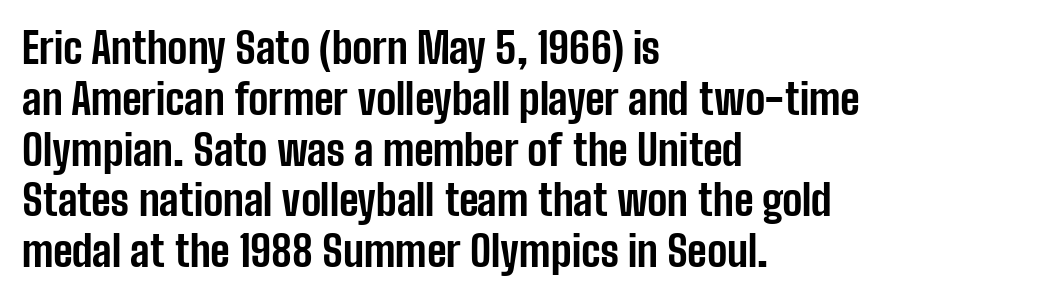
Q: Is the text bold? A: Yes.
Q: Is the text italic (slanted)? A: No, it is upright.
Q: Is the typeface a serif or a sans-serif typeface? A: Sans-serif.
Q: Is the text underlined? A: No.
Q: How is the paragraph aligned? A: Left-aligned.
Q: Is the spacing between letters normal or unusually wide? A: Normal.
Q: Width (condensed, normal, or wide)? A: Condensed.
Q: Stroke contrast? A: Low.
Q: x-height? A: Medium.
Q: Monospaced? A: No.
